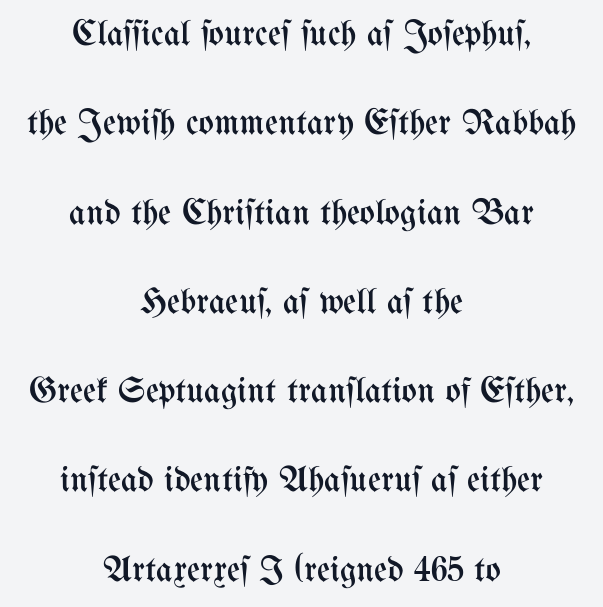
{"italic": "no", "bold": "no", "weight": "regular", "width": "condensed", "stroke_contrast": "medium", "x_height": "medium", "monospaced": "no", "underline": "no", "align": "center", "line_spacing": "loose", "line_spacing_ratio": 2.48, "letter_spacing": "normal", "letter_spacing_em": 0.0, "glyph_px": 36}
